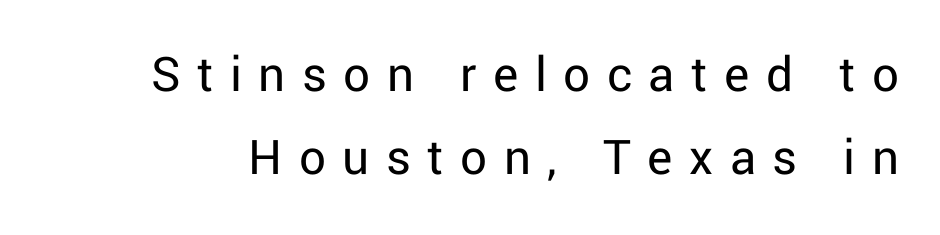
The image shows 53 px regular-weight sans-serif type, upright; set normal line spacing (1.57x), unusually wide letter spacing (+0.31 em), not underlined; low stroke contrast and a medium x-height.
